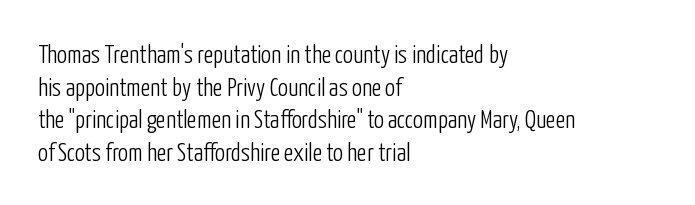
What's the leading like? Ordinary, nothing unusual. The passage shown has conventional tracking throughout. The typography opts for an upright posture over an oblique one. The passage is arranged the way most books set body copy — flush left.
